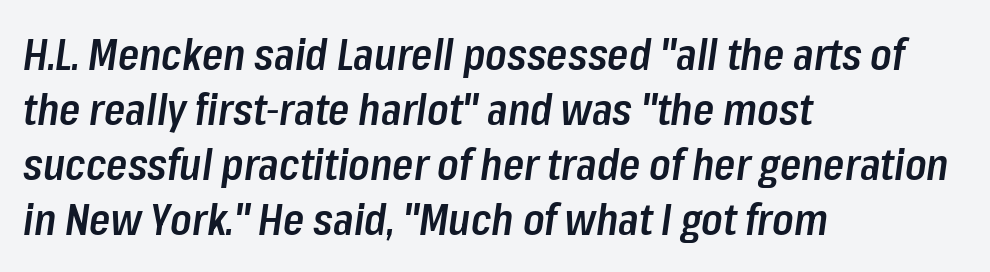
The image shows 43 px semibold, condensed type, italic (leaning right); set left-aligned, normal line spacing (1.28x), normal letter spacing, not underlined; low stroke contrast and a medium x-height.
